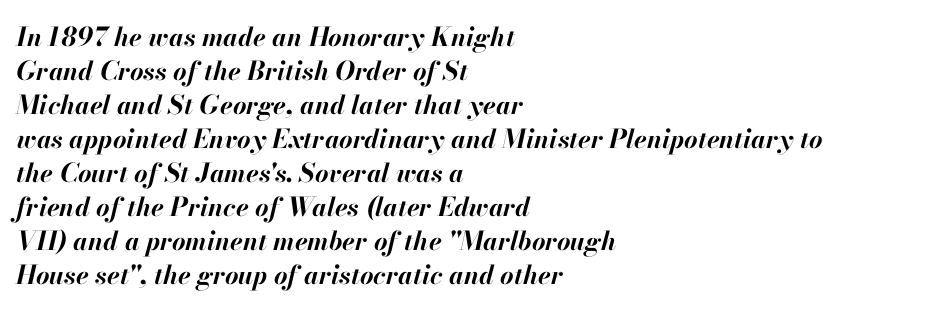
The image shows 26 px bold type, italic (leaning right); set left-aligned, normal line spacing (1.31x), normal letter spacing, not underlined.
